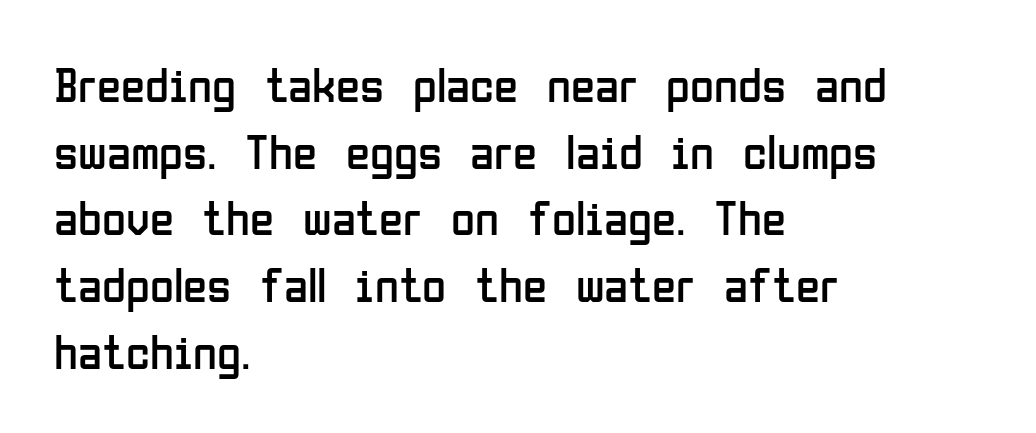
Decoration check: the copy has no underline. These lines are composed in type without serifs. A typesetter would call this proportional, since set widths differ per character. In CSS terms this would be text-align: left. Ordinary non-slanted type is in use. Think standard paragraph weight, or any step lighter than that.
